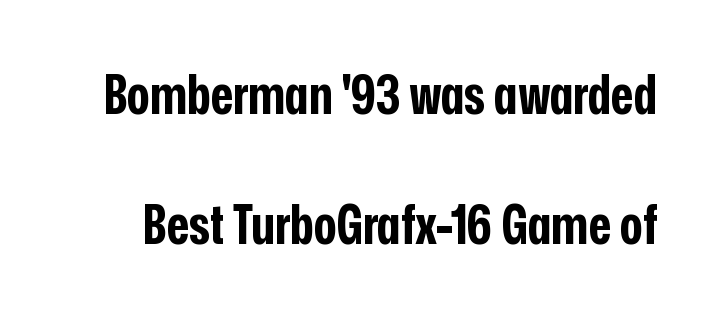
{"serif": "no", "italic": "no", "bold": "yes", "weight": "bold", "width": "condensed", "stroke_contrast": "low", "x_height": "medium", "monospaced": "no", "underline": "no", "line_spacing": "loose", "line_spacing_ratio": 2.4, "letter_spacing": "normal", "letter_spacing_em": 0.0, "glyph_px": 54}
